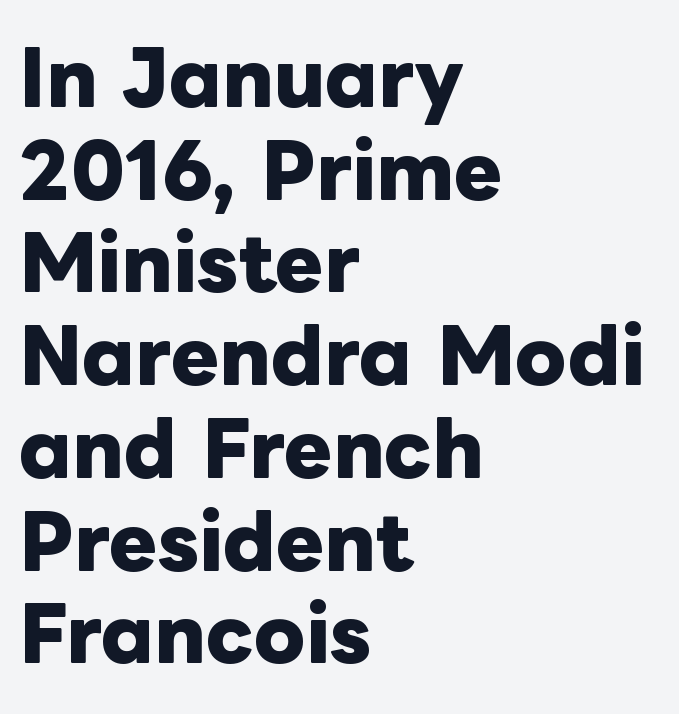
The image shows 73 px heavy type, upright; set left-aligned, normal line spacing (1.27x), normal letter spacing, not underlined; low stroke contrast and a medium x-height.
